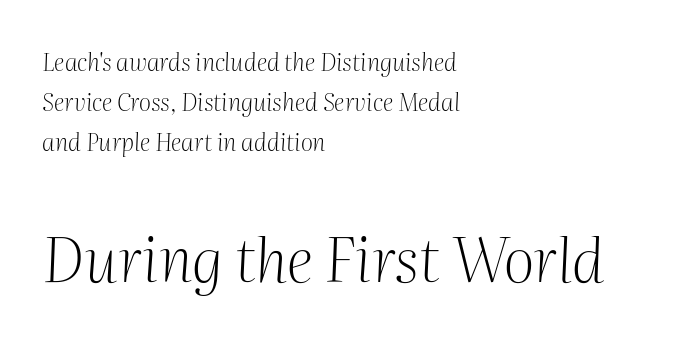
The image shows 61 px light serif type, italic (leaning right); set left-aligned, normal line spacing (1.66x), normal letter spacing, not underlined; the second (bottom) block is 2.54x larger; medium stroke contrast and a medium x-height.
